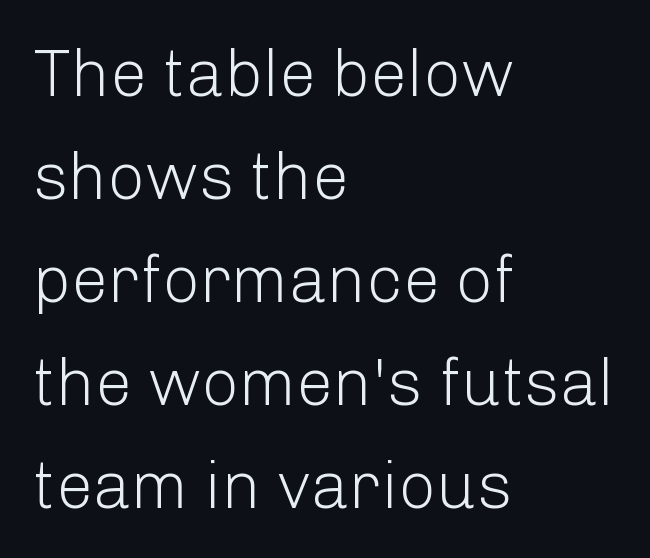
The image shows 66 px light sans-serif type, upright; set left-aligned, normal line spacing (1.56x), normal letter spacing, not underlined; low stroke contrast and a medium x-height.
